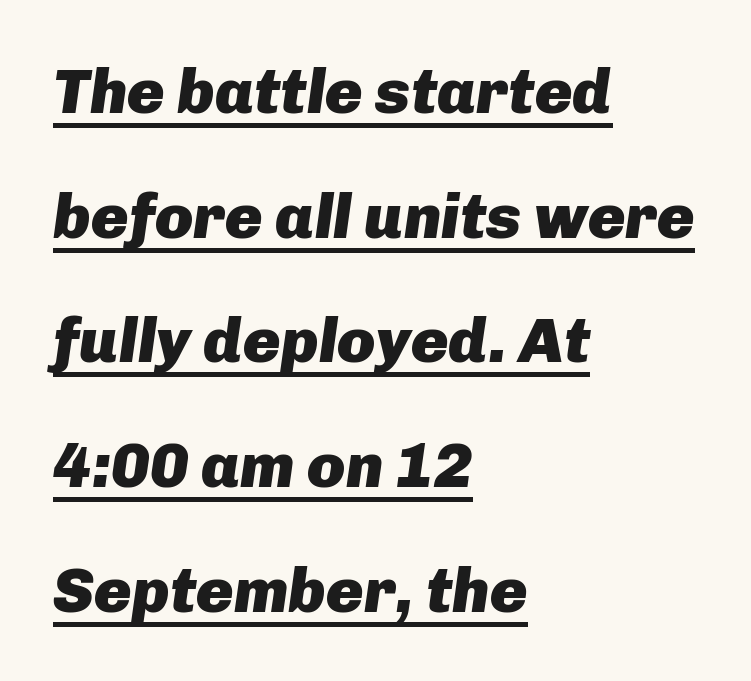
Character widths vary here, with narrow letters taking less room than wide ones. Reading down the block, your eye returns to a fixed left position each line. Weight: bold. In terms of leading, this rendering errs on the spacious side.
